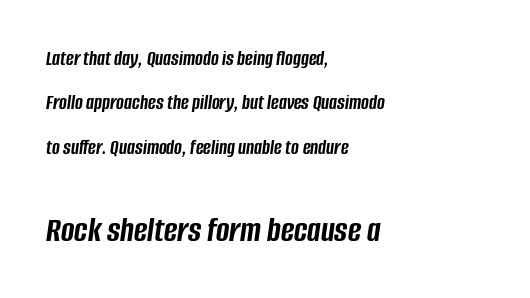
Q: Is the text bold? A: Yes.
Q: Is the text italic (slanted)? A: Yes, it leans right by about 8 degrees.
Q: Is the text underlined? A: No.
Q: How is the paragraph aligned? A: Left-aligned.
Q: Is the spacing between letters normal or unusually wide? A: Normal.
Q: Is the spacing between lines tight, normal or loose? A: Loose.
Q: Which block of text is set in a larger size, the first (top) or the second (bottom)? A: The second (bottom) one.
Q: Width (condensed, normal, or wide)? A: Condensed.
Q: Stroke contrast? A: Low.
Q: x-height? A: Large.
Q: Monospaced? A: No.
